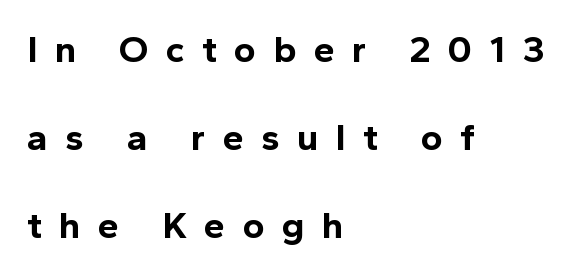
{"serif": "no", "italic": "no", "bold": "yes", "weight": "bold", "width": "normal", "x_height": "medium", "monospaced": "no", "underline": "no", "align": "left", "line_spacing": "loose", "line_spacing_ratio": 2.32, "letter_spacing": "wide", "letter_spacing_em": 0.45, "glyph_px": 38}
